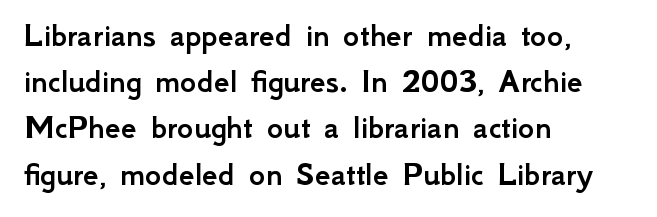
{"serif": "no", "italic": "no", "width": "normal", "stroke_contrast": "low", "x_height": "small", "monospaced": "no", "underline": "no", "align": "left", "line_spacing": "normal", "line_spacing_ratio": 1.32, "letter_spacing": "normal", "letter_spacing_em": 0.0, "glyph_px": 35}
